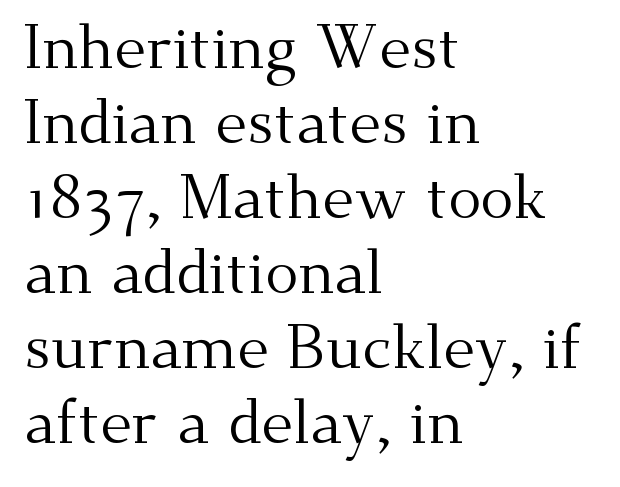
Q: Is the text bold? A: No.
Q: Is the text italic (slanted)? A: No, it is upright.
Q: Is the typeface a serif or a sans-serif typeface? A: Serif.
Q: Is the text underlined? A: No.
Q: How is the paragraph aligned? A: Left-aligned.
Q: Is the spacing between letters normal or unusually wide? A: Normal.
Q: Width (condensed, normal, or wide)? A: Normal.
Q: Stroke contrast? A: Medium.
Q: x-height? A: Small.
Q: Monospaced? A: No.
